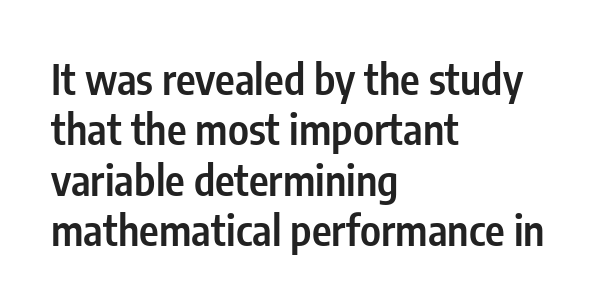
{"serif": "no", "italic": "no", "bold": "semi", "weight": "semibold", "width": "condensed", "stroke_contrast": "low", "x_height": "medium", "monospaced": "no", "underline": "no", "align": "left", "line_spacing_ratio": 1.2, "letter_spacing": "normal", "letter_spacing_em": 0.0, "glyph_px": 42}
